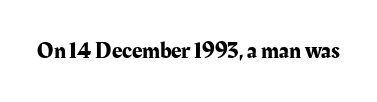
Q: Is the text italic (slanted)? A: No, it is upright.
Q: Is the text underlined? A: No.
Q: Is the spacing between letters normal or unusually wide? A: Normal.
